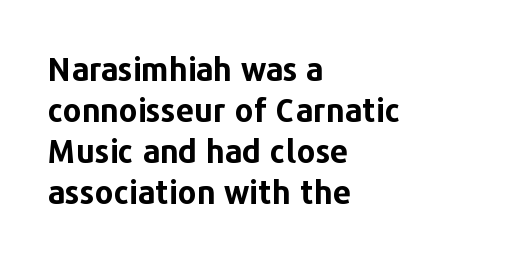
{"serif": "no", "italic": "no", "bold": "yes", "weight": "bold", "width": "normal", "stroke_contrast": "low", "x_height": "medium", "monospaced": "no", "underline": "no", "align": "left", "line_spacing": "normal", "line_spacing_ratio": 1.28, "letter_spacing": "normal", "letter_spacing_em": 0.0, "glyph_px": 32}
